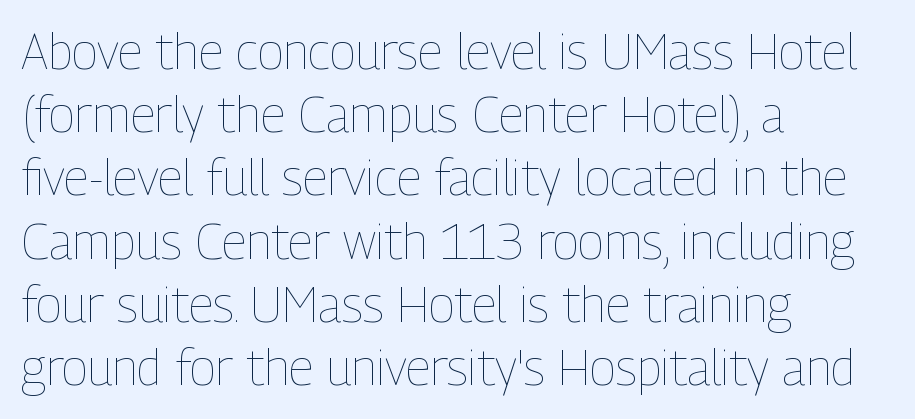
The image shows 49 px thin, condensed type, upright; set left-aligned, normal line spacing (1.29x), normal letter spacing, not underlined; low stroke contrast and a medium x-height.
